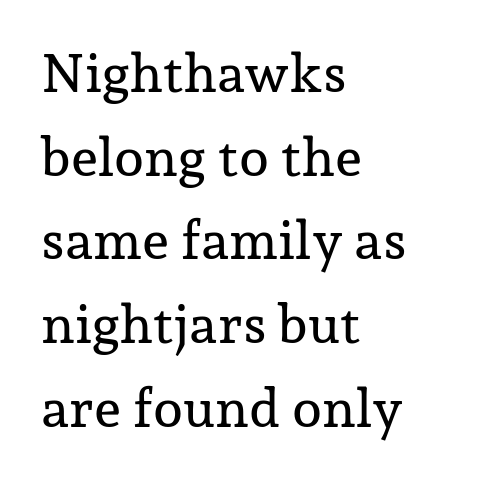
{"serif": "yes", "italic": "no", "width": "normal", "stroke_contrast": "low", "x_height": "medium", "monospaced": "no", "underline": "no", "align": "left", "line_spacing": "normal", "line_spacing_ratio": 1.55, "letter_spacing": "normal", "letter_spacing_em": 0.0, "glyph_px": 54}
